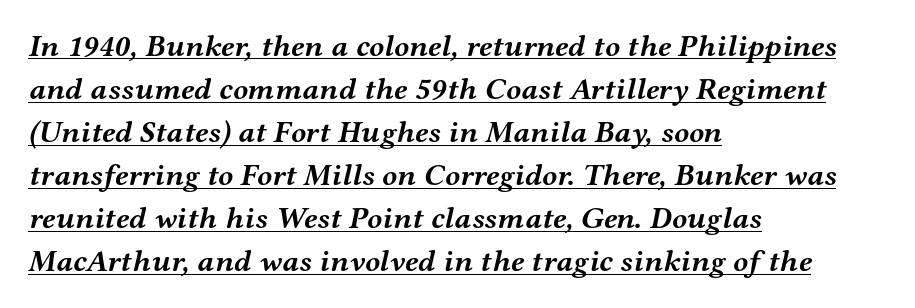
The image shows 31 px semibold, wide serif type, italic (leaning right); set left-aligned, normal line spacing (1.39x), normal letter spacing, underlined; medium stroke contrast and a medium x-height.
